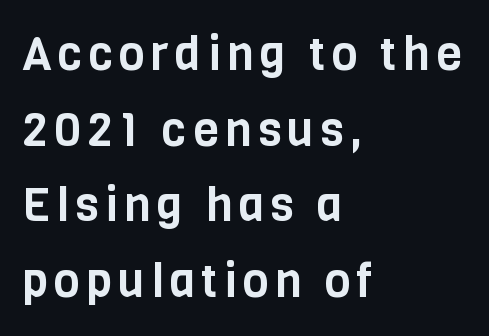
The image shows 47 px condensed sans-serif type, upright; set left-aligned, normal line spacing (1.61x), not underlined; low stroke contrast and a large x-height.
